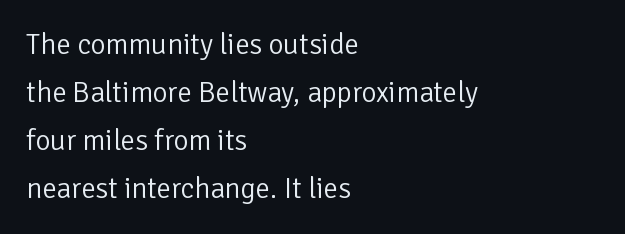
The image shows 29 px light sans-serif type, upright; set left-aligned, normal line spacing (1.66x), normal letter spacing, not underlined; low stroke contrast and a medium x-height.
